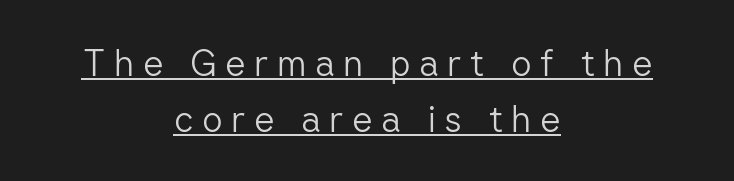
Whoever set this chose a conventional vertical rhythm. The rendered words wear a rule along their underside. These lines are composed in type without serifs. Compared with typical body copy, the letter spacing here is much looser. On a weight scale, this lands at 450 or below. These lines were composed using upright roman letters.
